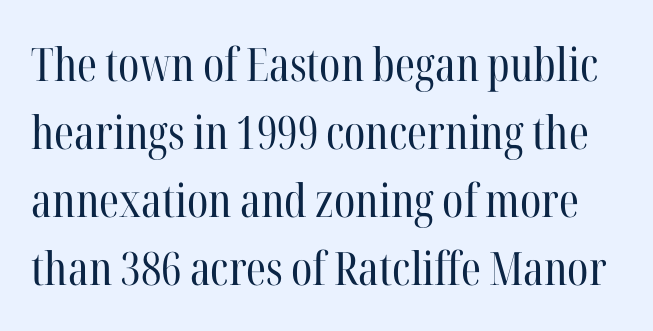
Unlike a clean sans, this face finishes its strokes with serifs. The face used here is rendered with its standard letterfit. Notice how the stems are strictly vertical — no italics here. A typesetter would call this proportional, since set widths differ per character. The characters are drawn with everyday or finer stroke widths. Vertically, the passage feels balanced, rows spaced as you'd expect.
